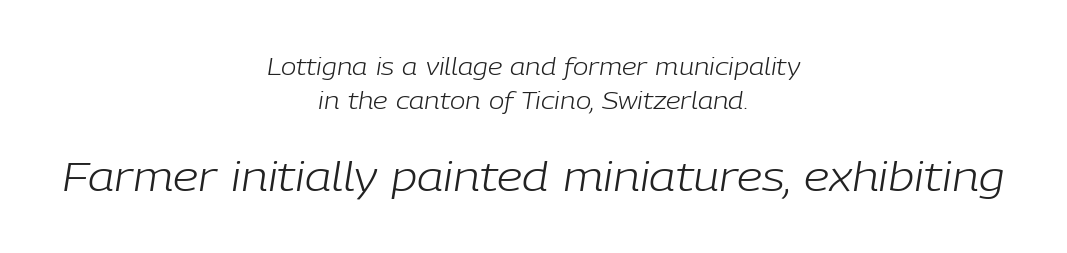
The image shows 40 px light type, italic (leaning right); set centered, normal line spacing (1.47x), normal letter spacing, not underlined; the second (bottom) block is 1.74x larger; low stroke contrast and a medium x-height.
